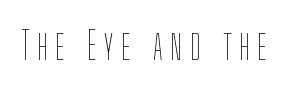
The image shows 39 px thin, condensed type, upright; set not underlined; low stroke contrast and a medium x-height.
